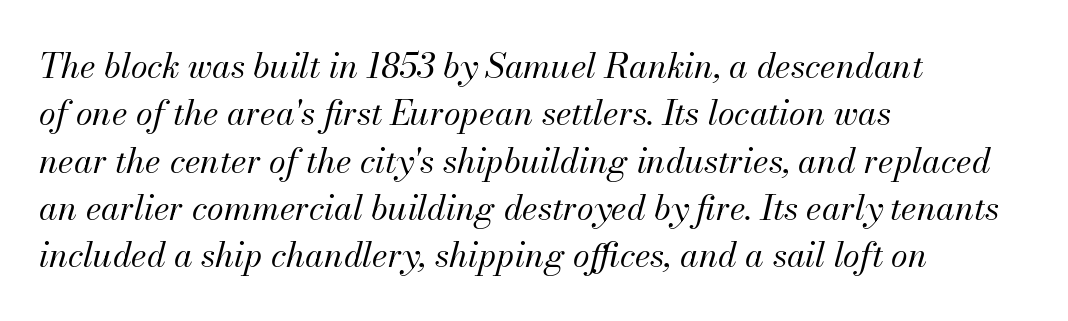
The image shows 34 px regular-weight type, italic (leaning right); set left-aligned, normal line spacing (1.39x), normal letter spacing, not underlined; medium stroke contrast and a small x-height.
